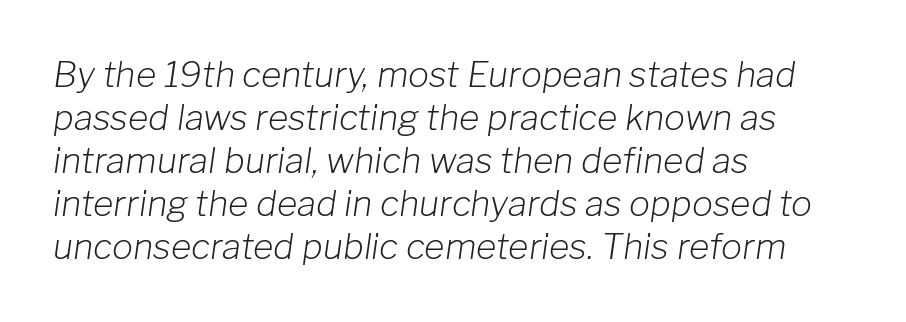
{"italic": "yes", "lean": "right", "slant_degrees": 8, "bold": "no", "weight": "light", "width": "normal", "stroke_contrast": "low", "x_height": "medium", "monospaced": "no", "underline": "no", "align": "left", "line_spacing_ratio": 1.23, "letter_spacing": "normal", "letter_spacing_em": 0.0, "glyph_px": 35}
